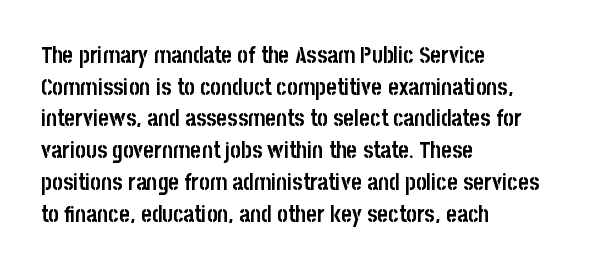
Q: Is the text bold? A: Yes.
Q: Is the text italic (slanted)? A: No, it is upright.
Q: Is the text underlined? A: No.
Q: How is the paragraph aligned? A: Left-aligned.
Q: Is the spacing between letters normal or unusually wide? A: Normal.
Q: Is the spacing between lines tight, normal or loose? A: Normal.
